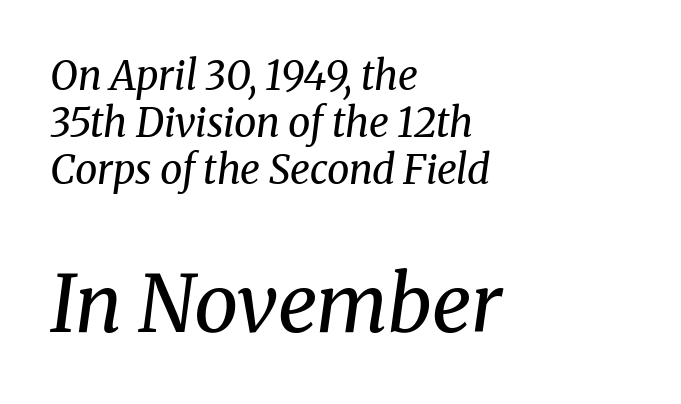
The font family rendered here belongs to the serif group. Reading down the block, your eye returns to a fixed left position each line. In terms of letterspacing, this is plain default setting. Posture: slanted. Two sizes are in play, and the larger belongs to the second block. Weight: regular or lighter.
